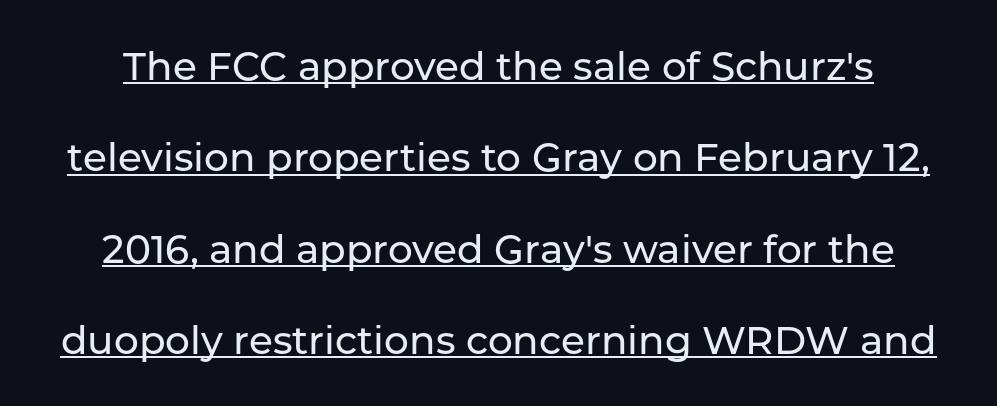
{"serif": "no", "italic": "no", "width": "normal", "stroke_contrast": "low", "x_height": "medium", "monospaced": "no", "underline": "yes", "line_spacing": "loose", "line_spacing_ratio": 2.34, "letter_spacing": "normal", "letter_spacing_em": 0.0, "glyph_px": 39}
